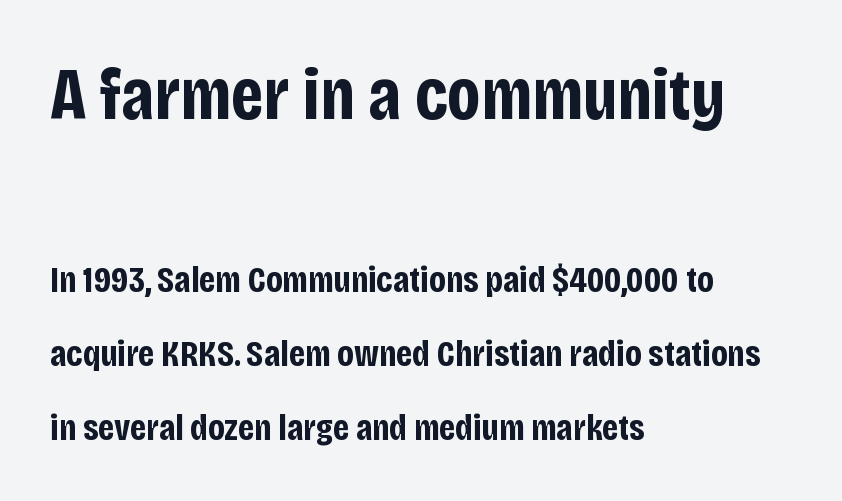
Q: Is the text bold? A: Yes.
Q: Is the text italic (slanted)? A: No, it is upright.
Q: Is the typeface a serif or a sans-serif typeface? A: Sans-serif.
Q: Is the text underlined? A: No.
Q: How is the paragraph aligned? A: Left-aligned.
Q: Is the spacing between letters normal or unusually wide? A: Normal.
Q: Is the spacing between lines tight, normal or loose? A: Loose.
Q: Which block of text is set in a larger size, the first (top) or the second (bottom)? A: The first (top) one.
Q: Width (condensed, normal, or wide)? A: Condensed.
Q: Stroke contrast? A: Low.
Q: x-height? A: Large.
Q: Monospaced? A: No.
